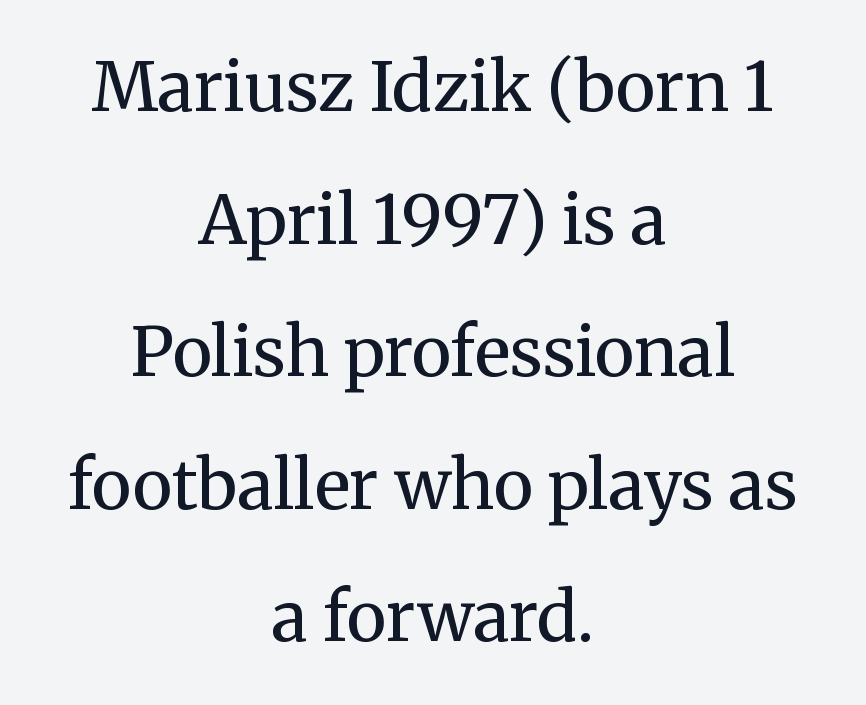
Q: Is the text bold? A: No.
Q: Is the text italic (slanted)? A: No, it is upright.
Q: Is the typeface a serif or a sans-serif typeface? A: Serif.
Q: Is the text underlined? A: No.
Q: How is the paragraph aligned? A: Centered.
Q: Is the spacing between letters normal or unusually wide? A: Normal.
Q: Is the spacing between lines tight, normal or loose? A: Loose.
Q: Width (condensed, normal, or wide)? A: Normal.
Q: Stroke contrast? A: Medium.
Q: x-height? A: Medium.
Q: Monospaced? A: No.
